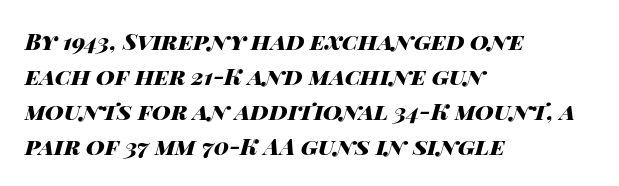
Does the weight exceed regular? Yes, all the way to bold. Students, observe: this is what conventionally led text looks like. Yep, that's italic — everything's leaning. Each row of text sits above clean, open space. Where is the straight margin? On the left.
